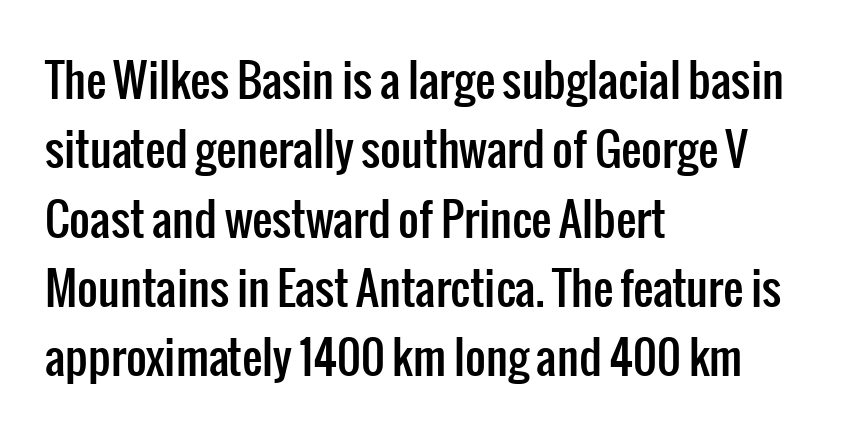
The image shows 45 px condensed sans-serif type, upright; set left-aligned, normal line spacing (1.54x), normal letter spacing, not underlined; low stroke contrast and a medium x-height.
